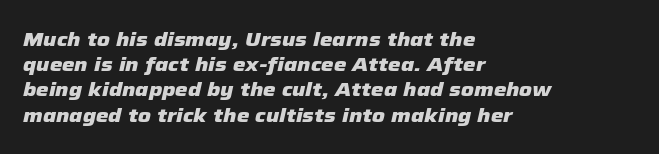
Q: Is the text bold? A: Yes.
Q: Is the text italic (slanted)? A: Yes, it leans right by about 12 degrees.
Q: Is the text underlined? A: No.
Q: How is the paragraph aligned? A: Left-aligned.
Q: Is the spacing between letters normal or unusually wide? A: Normal.
Q: Is the spacing between lines tight, normal or loose? A: Normal.
